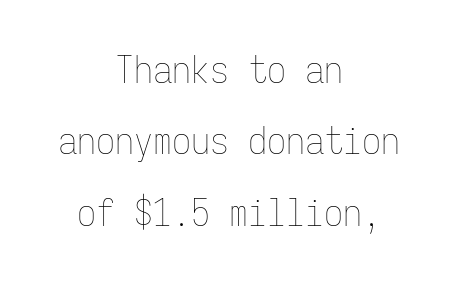
The image shows 38 px thin, condensed type, upright, monospaced; set centered, line spacing 1.88x, normal letter spacing, not underlined; low stroke contrast and a medium x-height.
